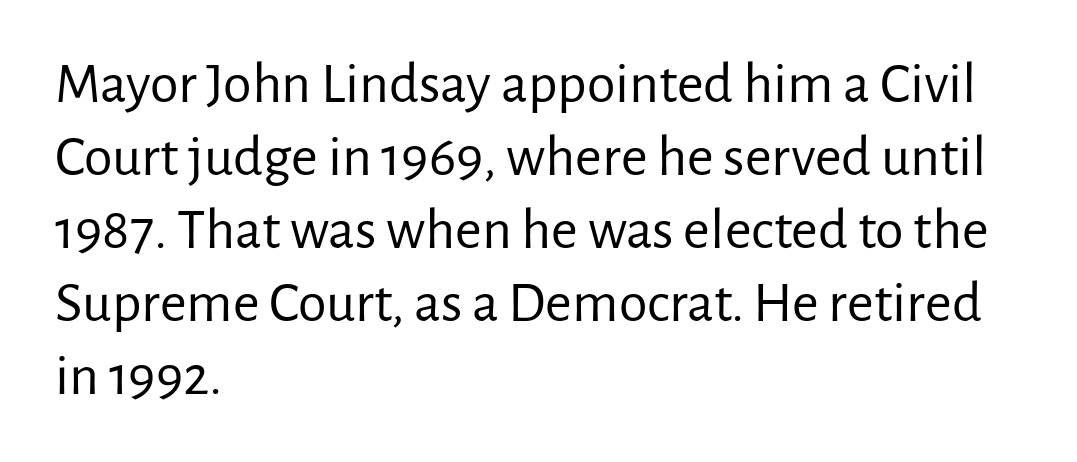
{"serif": "no", "italic": "no", "bold": "no", "weight": "regular", "width": "normal", "stroke_contrast": "low", "x_height": "medium", "monospaced": "no", "underline": "no", "align": "left", "line_spacing": "normal", "line_spacing_ratio": 1.26, "letter_spacing": "normal", "letter_spacing_em": 0.0, "glyph_px": 58}
